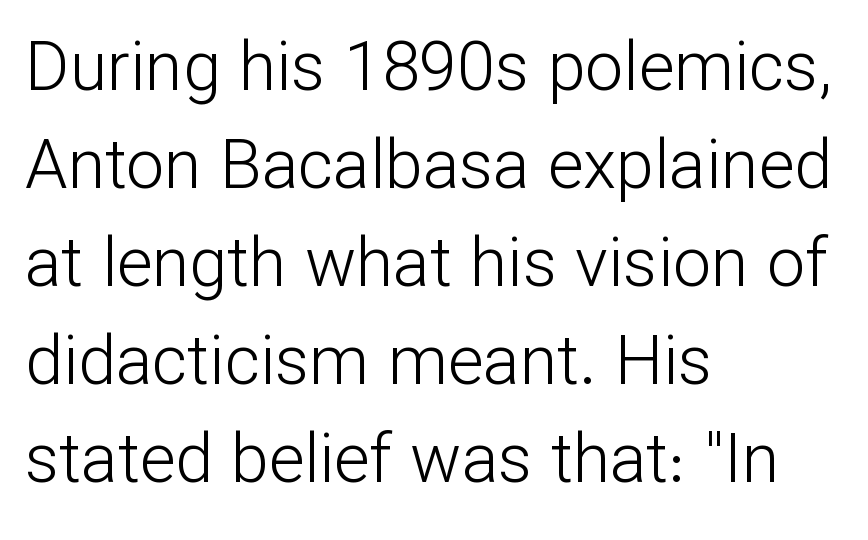
Leading: standard. Teacher's note: observe the even left margin — that is flush-left alignment. These lines are composed in type without serifs. Think of a printed novel: that variable character pitch is what you see here. Lines of text with bare space underneath. This sample uses plain, unmodified letter spacing.
